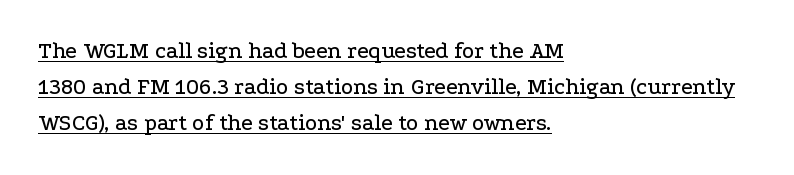
The image shows 23 px text type, upright; set left-aligned, normal line spacing (1.57x), normal letter spacing, underlined.
